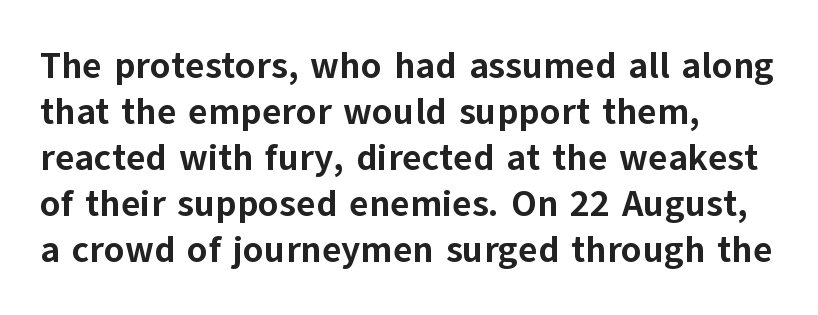
{"serif": "no", "italic": "no", "bold": "yes", "weight": "bold", "width": "normal", "stroke_contrast": "low", "x_height": "medium", "monospaced": "no", "underline": "no", "align": "left", "line_spacing_ratio": 1.24, "letter_spacing": "normal", "letter_spacing_em": 0.0, "glyph_px": 37}
